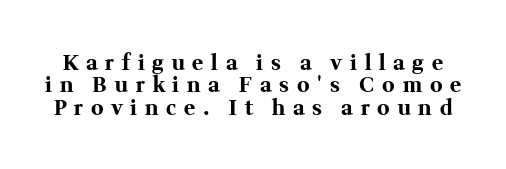
Nobody drew a line under any word here. Italic: no, the glyphs are upright roman. In terms of leading, this rendering errs on the cramped side. Honestly, the letter spacing is so wide it's the main thing you notice. Compared with an ordinary text face, these strokes are far heavier — a full bold.
